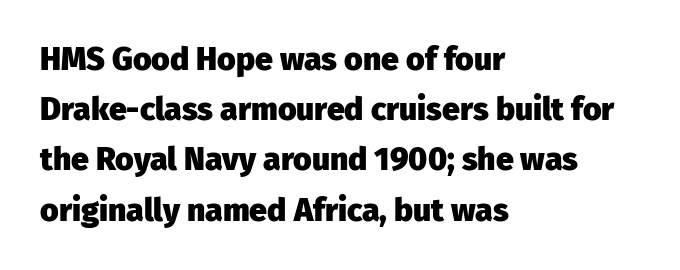
{"serif": "no", "italic": "no", "bold": "yes", "weight": "heavy", "width": "normal", "stroke_contrast": "low", "x_height": "medium", "monospaced": "no", "underline": "no", "align": "left", "line_spacing": "normal", "line_spacing_ratio": 1.57, "letter_spacing": "normal", "letter_spacing_em": 0.0, "glyph_px": 32}
